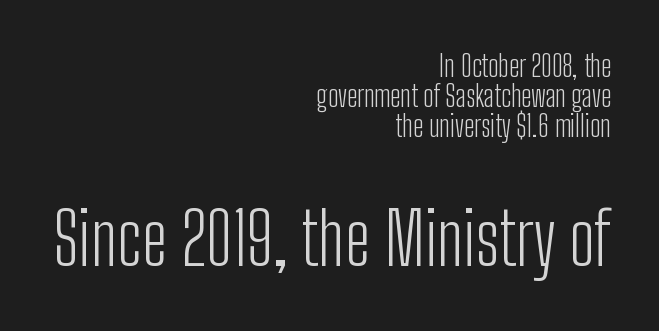
In CSS terms this would be text-align: right. The characters are drawn with everyday or finer stroke widths. A student would notice the bottom passage is typeset larger than what precedes it. Vertically, the passage feels compressed, each row crowding the next.
